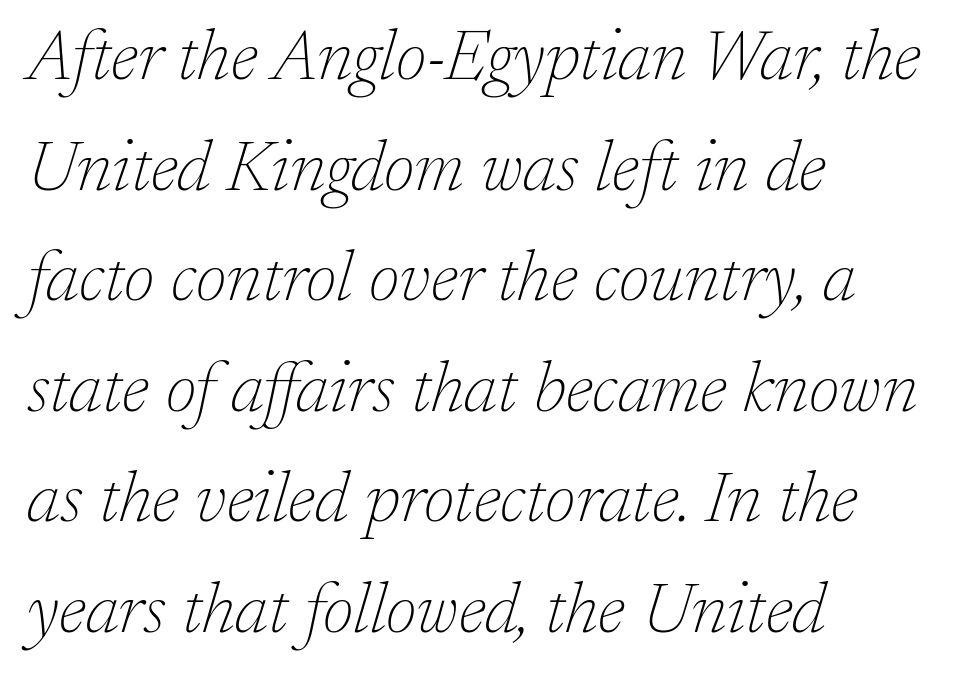
{"serif": "yes", "italic": "yes", "lean": "right", "slant_degrees": 17, "bold": "no", "weight": "thin", "width": "normal", "stroke_contrast": "low", "x_height": "medium", "monospaced": "no", "underline": "no", "align": "left", "line_spacing": "normal", "line_spacing_ratio": 1.58, "letter_spacing": "normal", "letter_spacing_em": 0.0, "glyph_px": 70}
